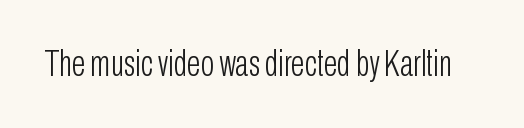
Letters have the restrained weight of plain body copy at most. Type without underlining. Do the letters lean? They stand straight. These lines are rendered in a variable-pitch font. Between one letter and the next there's only the usual sliver of space. Each letter's strokes conclude bluntly, with no projecting serifs.
